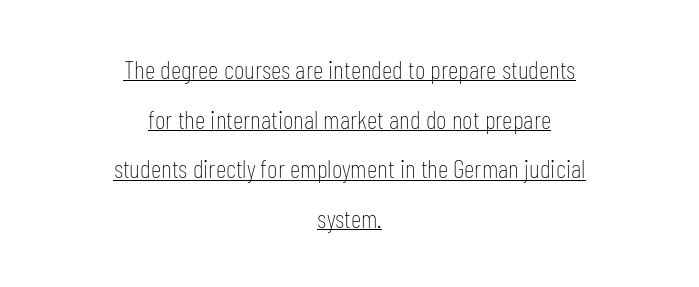
{"italic": "no", "bold": "no", "underline": "yes", "align": "center", "line_spacing": "loose", "line_spacing_ratio": 1.91, "letter_spacing": "normal", "letter_spacing_em": 0.0, "glyph_px": 26}
